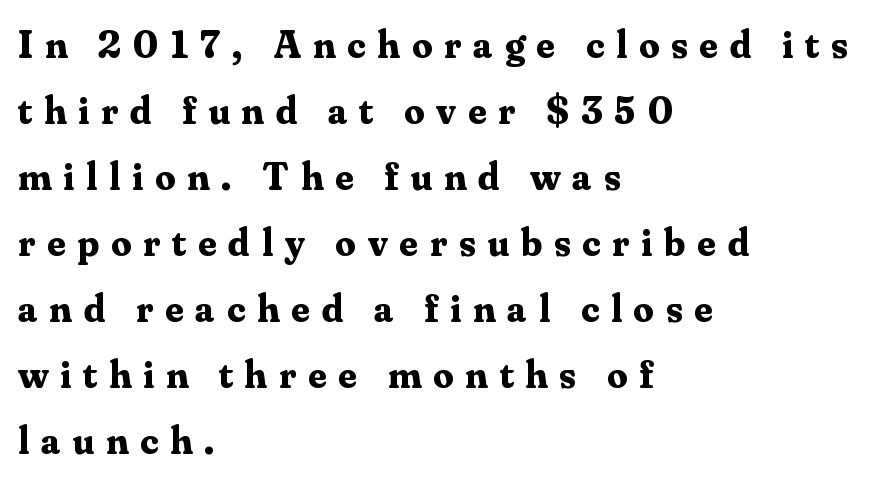
This sample uses an upright cut, with every glyph sitting square on the baseline. You could not count columns in this text — the font is proportionally spaced. Inter-character spacing is expanded well beyond the font's built-in metrics. Whoever set this chose a conventional vertical rhythm. Only glyphs here, with clear space below each row. To sum up the face: it has serifs.
